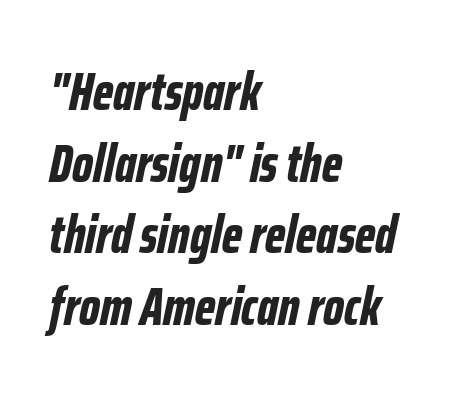
An italicized treatment has been applied to the whole sample. You'd pick this weight for a headline — it's a proper bold. The space beneath each line is pristine and unruled. The rendering uses a moderate line-height, typical for paragraphs.
